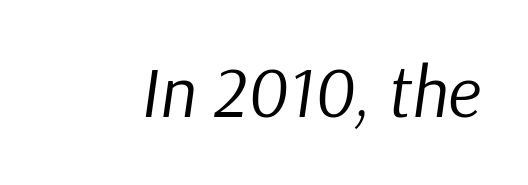
The image shows 72 px regular-weight type, italic (leaning right); set normal letter spacing, not underlined; low stroke contrast and a medium x-height.
